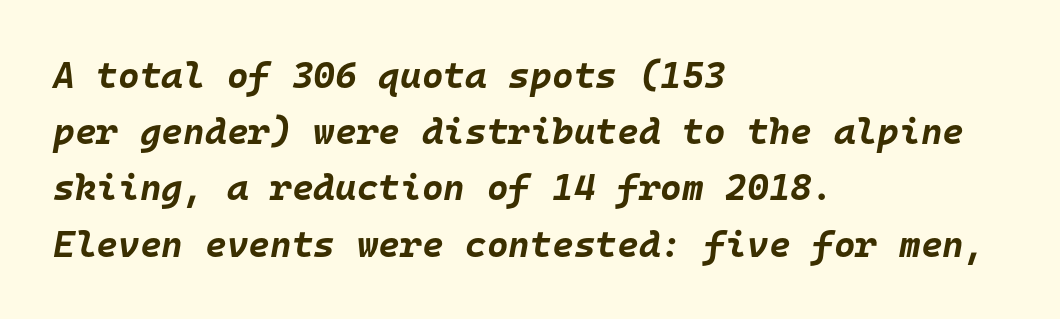
The image shows 37 px bold type, italic (leaning right), monospaced; set left-aligned, normal line spacing (1.52x), normal letter spacing, not underlined; low stroke contrast and a large x-height.
